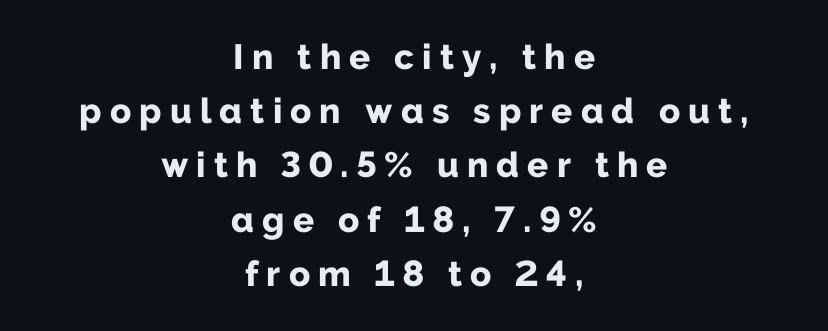
The face used here is a sans, in the tradition of grotesques and geometrics. How would I describe the line gaps? Plain and ordinary. The rendering inserts visible extra space after every character. Any mark beneath the type? The region is blank.
